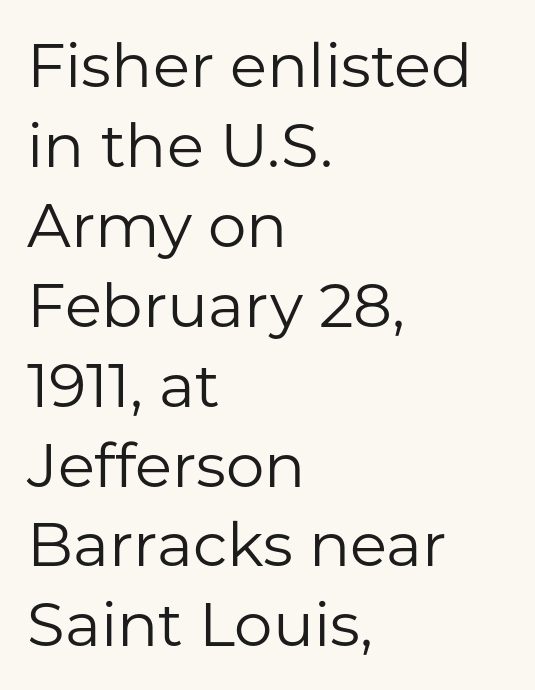
Q: Is the text bold? A: No.
Q: Is the text italic (slanted)? A: No, it is upright.
Q: Is the typeface a serif or a sans-serif typeface? A: Sans-serif.
Q: Is the text underlined? A: No.
Q: How is the paragraph aligned? A: Left-aligned.
Q: Is the spacing between letters normal or unusually wide? A: Normal.
Q: Is the spacing between lines tight, normal or loose? A: Normal.
Q: Width (condensed, normal, or wide)? A: Normal.
Q: Stroke contrast? A: Low.
Q: x-height? A: Medium.
Q: Monospaced? A: No.
